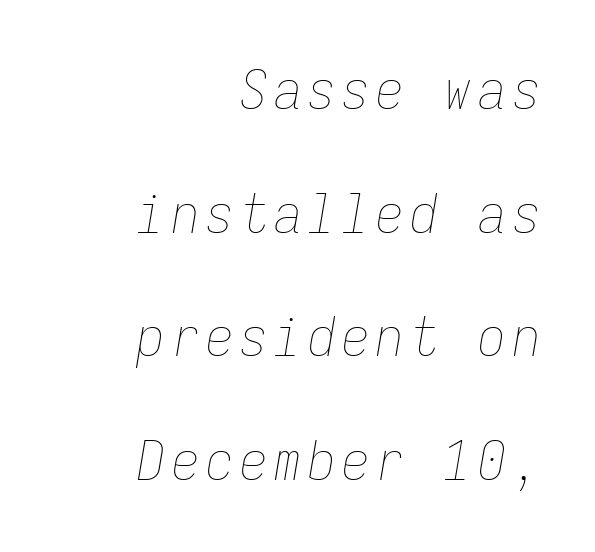
Anything drawn beneath the words? Only blank space. A typesetter would call this monospace, since all characters share one set width. Interline gaps are noticeably wide in this sample. A flush-right, rag-left setting is used for this passage.
